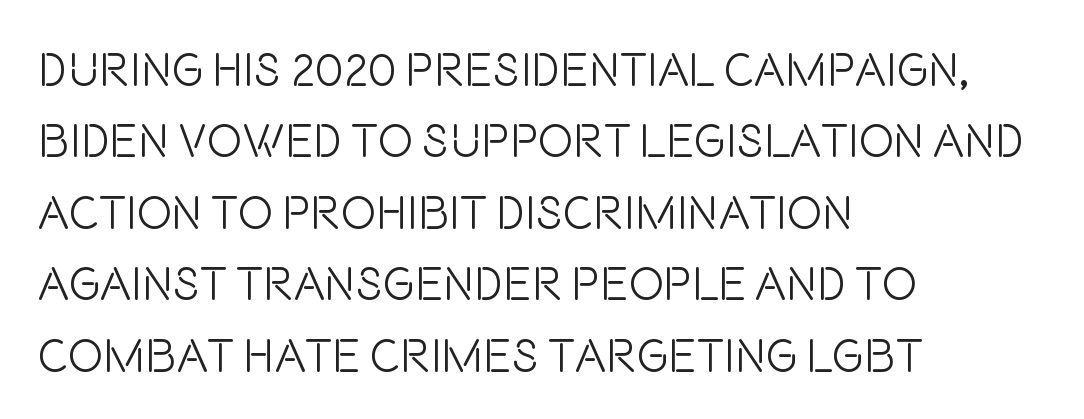
The image shows 47 px light, condensed sans-serif type, upright; set left-aligned, normal line spacing (1.52x), normal letter spacing, not underlined; low stroke contrast and a large x-height.
